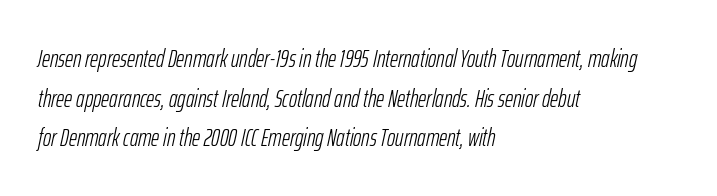
{"italic": "yes", "lean": "right", "slant_degrees": 12, "bold": "no", "underline": "no", "align": "left", "line_spacing": "normal", "line_spacing_ratio": 1.59, "letter_spacing": "normal", "letter_spacing_em": 0.0, "glyph_px": 25}
